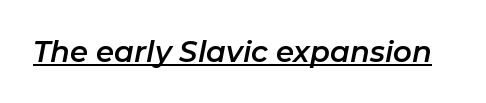
Q: Is the text italic (slanted)? A: Yes, it leans right by about 11 degrees.
Q: Is the text underlined? A: Yes.
Q: Is the spacing between letters normal or unusually wide? A: Normal.
Q: Width (condensed, normal, or wide)? A: Normal.
Q: Stroke contrast? A: Low.
Q: x-height? A: Medium.
Q: Monospaced? A: No.
